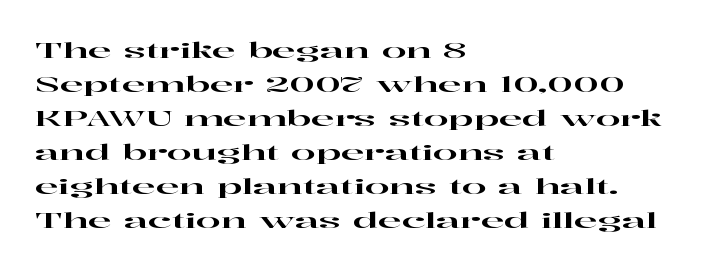
Q: Is the text italic (slanted)? A: No, it is upright.
Q: Is the text underlined? A: No.
Q: How is the paragraph aligned? A: Left-aligned.
Q: Is the spacing between letters normal or unusually wide? A: Normal.
Q: Is the spacing between lines tight, normal or loose? A: Normal.
